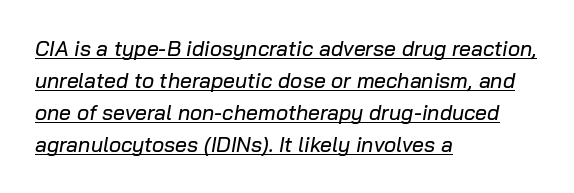
The image shows 21 px text type, italic (leaning right); set left-aligned, normal line spacing (1.52x), normal letter spacing, underlined.
